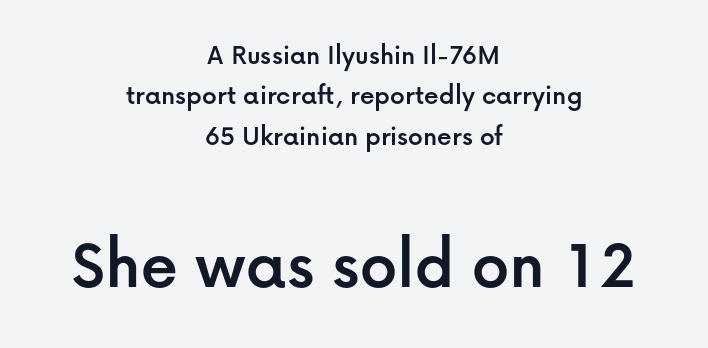
{"serif": "no", "italic": "no", "width": "normal", "stroke_contrast": "low", "x_height": "medium", "monospaced": "no", "underline": "no", "align": "center", "line_spacing": "normal", "line_spacing_ratio": 1.39, "letter_spacing": "normal", "letter_spacing_em": 0.0, "larger_block": "second", "size_ratio": 2.52, "glyph_px": 73}
